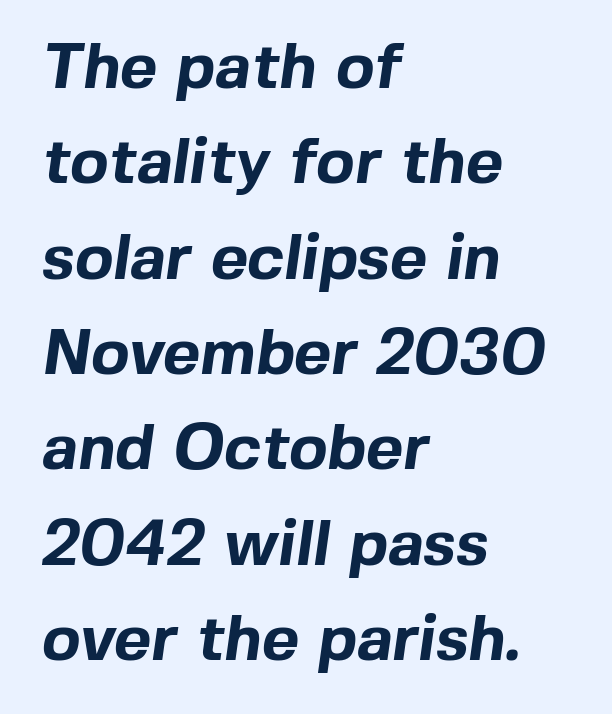
{"serif": "no", "bold": "yes", "weight": "bold", "width": "normal", "x_height": "medium", "monospaced": "no", "underline": "no", "align": "left", "line_spacing": "normal", "line_spacing_ratio": 1.49, "letter_spacing": "normal", "letter_spacing_em": 0.0, "glyph_px": 64}
